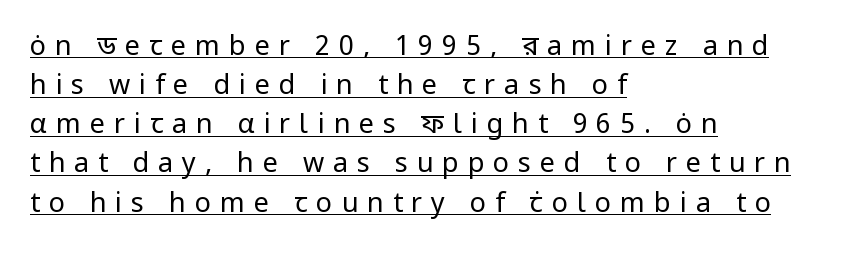
Q: Is the text bold? A: No.
Q: Is the text italic (slanted)? A: No, it is upright.
Q: Is the text underlined? A: Yes.
Q: How is the paragraph aligned? A: Left-aligned.
Q: Is the spacing between letters normal or unusually wide? A: Unusually wide.
Q: Is the spacing between lines tight, normal or loose? A: Normal.
